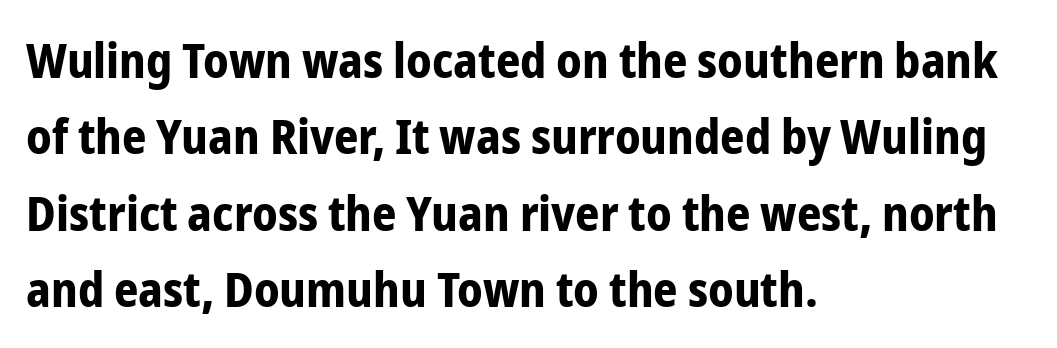
Q: Is the text bold? A: Yes.
Q: Is the text italic (slanted)? A: No, it is upright.
Q: Is the typeface a serif or a sans-serif typeface? A: Sans-serif.
Q: Is the text underlined? A: No.
Q: How is the paragraph aligned? A: Left-aligned.
Q: Is the spacing between letters normal or unusually wide? A: Normal.
Q: Is the spacing between lines tight, normal or loose? A: Normal.
Q: Width (condensed, normal, or wide)? A: Condensed.
Q: Stroke contrast? A: Low.
Q: x-height? A: Medium.
Q: Monospaced? A: No.
